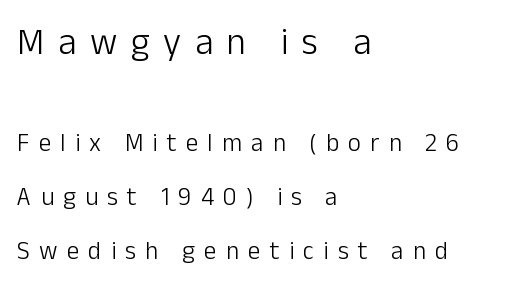
A classic flush-left, rag-right setting is used for this passage. The letterforms stand isolated, each surrounded by extra space. Spacing verdict: proportional, widths tailored to each character. The characters display no serif detailing; their extremities are plain. Students, observe: this is what heavily led, spacious text looks like.
